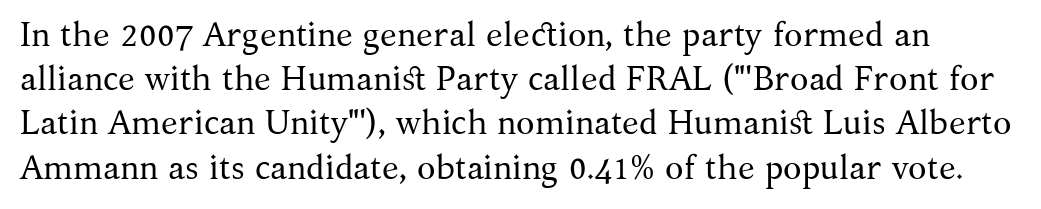
Q: Is the text bold? A: No.
Q: Is the text italic (slanted)? A: No, it is upright.
Q: Is the typeface a serif or a sans-serif typeface? A: Serif.
Q: Is the text underlined? A: No.
Q: Is the spacing between letters normal or unusually wide? A: Normal.
Q: Is the spacing between lines tight, normal or loose? A: Normal.
Q: Width (condensed, normal, or wide)? A: Normal.
Q: Stroke contrast? A: Medium.
Q: x-height? A: Medium.
Q: Monospaced? A: No.
